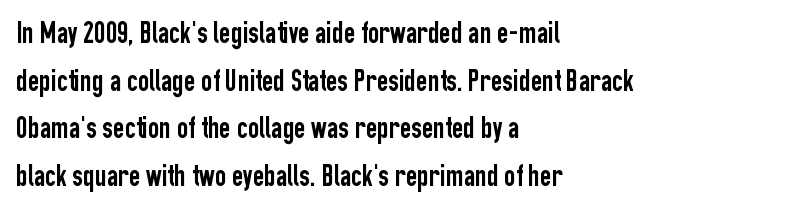
Q: Is the text italic (slanted)? A: No, it is upright.
Q: Is the typeface a serif or a sans-serif typeface? A: Sans-serif.
Q: Is the text underlined? A: No.
Q: How is the paragraph aligned? A: Left-aligned.
Q: Is the spacing between letters normal or unusually wide? A: Normal.
Q: Is the spacing between lines tight, normal or loose? A: Normal.
Q: Width (condensed, normal, or wide)? A: Condensed.
Q: Stroke contrast? A: Low.
Q: x-height? A: Medium.
Q: Monospaced? A: No.
